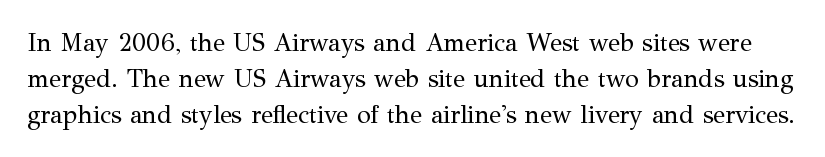
This rendering leaves character spacing at its baseline value. No heavy texture on the line: the type isn't bold. Unlike italic type, these characters show no tilt at all. Lines of text with bare space underneath. One glance says typical: line gaps are just what's usual.
